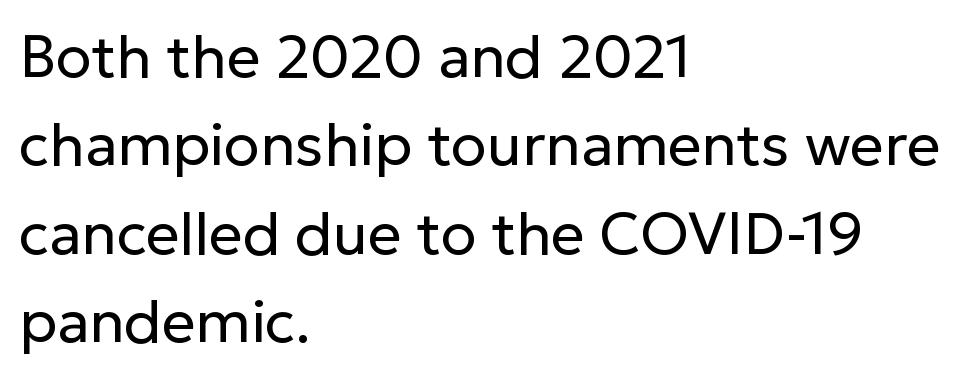
{"serif": "no", "italic": "no", "bold": "no", "weight": "regular", "width": "normal", "stroke_contrast": "low", "x_height": "medium", "monospaced": "no", "underline": "no", "align": "left", "line_spacing": "normal", "line_spacing_ratio": 1.5, "letter_spacing": "normal", "letter_spacing_em": 0.0, "glyph_px": 59}
